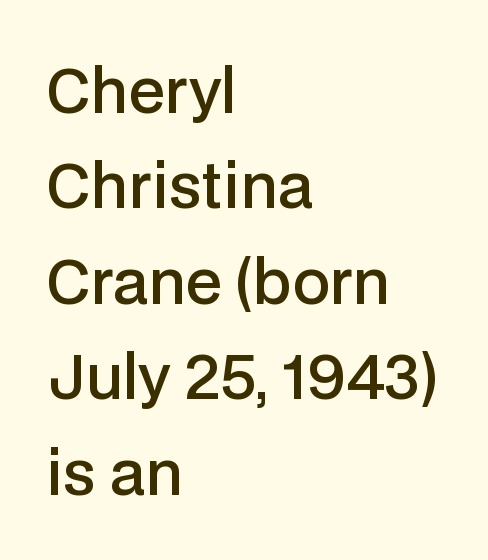
{"serif": "no", "italic": "no", "bold": "semi", "weight": "semibold", "width": "normal", "stroke_contrast": "low", "x_height": "medium", "monospaced": "no", "underline": "no", "align": "left", "line_spacing": "normal", "line_spacing_ratio": 1.59, "letter_spacing": "normal", "letter_spacing_em": 0.0, "glyph_px": 60}
